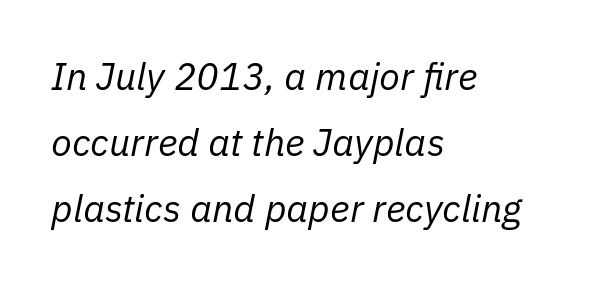
Spacing verdict: proportional, widths tailored to each character. This is not heavy type; no bold has been used. The zone under the glyphs is completely vacant. Which margin do the lines hug? The left one — the right edge is uneven. Notice how the stems are inclined rather than vertical — that's the hallmark of italics.
